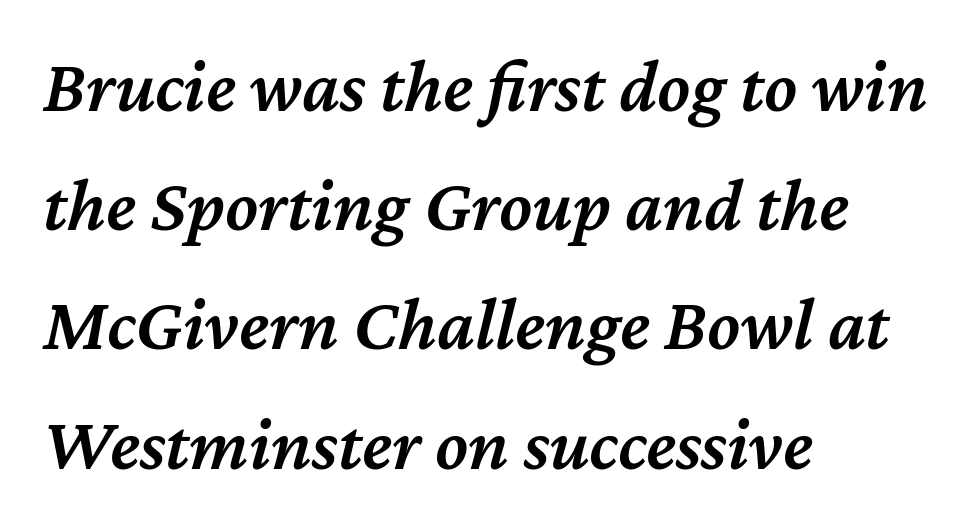
{"italic": "yes", "lean": "right", "slant_degrees": 12, "bold": "semi", "weight": "semibold", "width": "normal", "stroke_contrast": "medium", "x_height": "medium", "monospaced": "no", "underline": "no", "align": "left", "line_spacing": "normal", "line_spacing_ratio": 1.59, "letter_spacing": "normal", "letter_spacing_em": 0.0, "glyph_px": 75}
